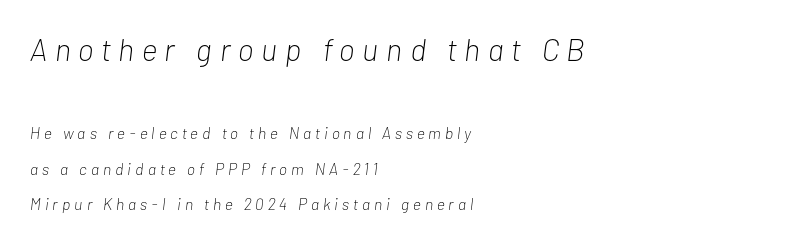
{"italic": "yes", "lean": "right", "slant_degrees": 7, "bold": "no", "weight": "light", "width": "condensed", "stroke_contrast": "low", "x_height": "medium", "monospaced": "no", "underline": "no", "align": "left", "line_spacing": "loose", "line_spacing_ratio": 2.21, "letter_spacing": "wide", "letter_spacing_em": 0.25, "larger_block": "first", "size_ratio": 1.94, "glyph_px": 31}
